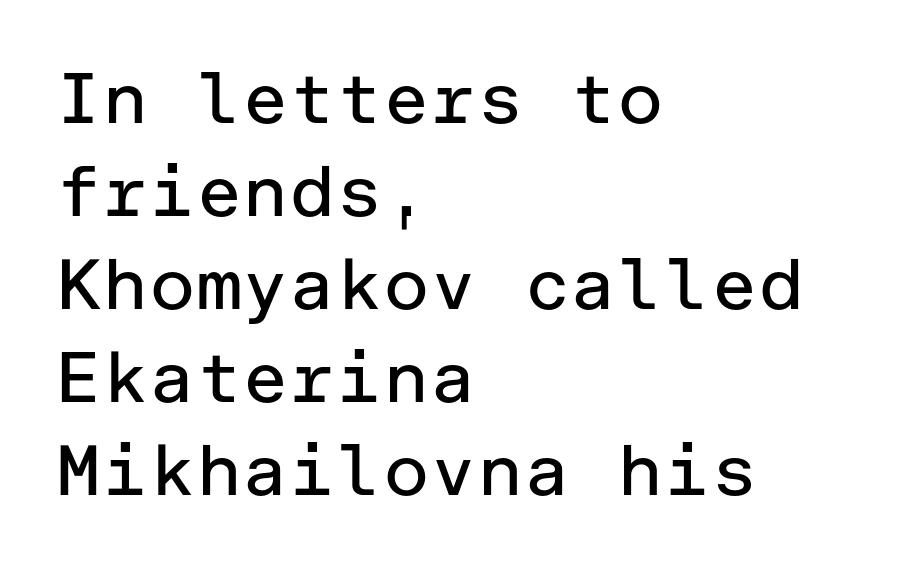
The image shows 71 px regular-weight sans-serif type, upright; set left-aligned, normal line spacing (1.31x), normal letter spacing, not underlined; low stroke contrast and a medium x-height.
